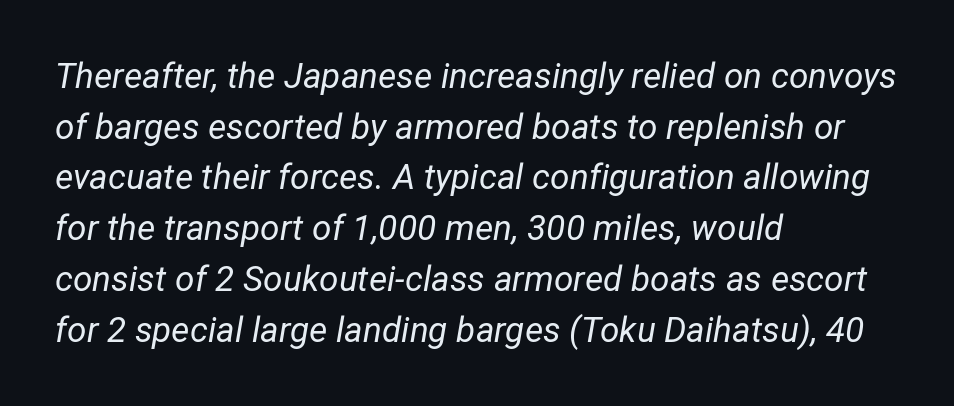
{"italic": "yes", "lean": "right", "slant_degrees": 12, "bold": "no", "weight": "regular", "width": "normal", "stroke_contrast": "low", "x_height": "medium", "monospaced": "no", "underline": "no", "align": "left", "line_spacing": "normal", "line_spacing_ratio": 1.45, "letter_spacing": "normal", "letter_spacing_em": 0.0, "glyph_px": 35}
